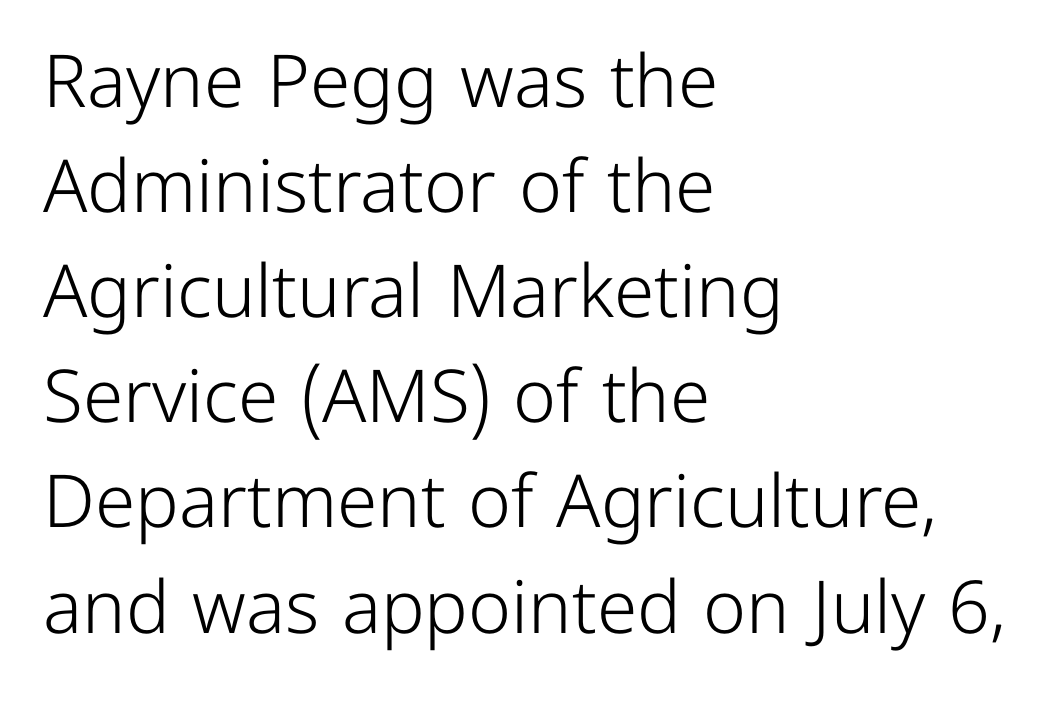
{"serif": "no", "italic": "no", "bold": "no", "weight": "light", "width": "normal", "stroke_contrast": "low", "x_height": "medium", "monospaced": "no", "underline": "no", "align": "left", "line_spacing": "normal", "line_spacing_ratio": 1.44, "letter_spacing": "normal", "letter_spacing_em": 0.0, "glyph_px": 73}
